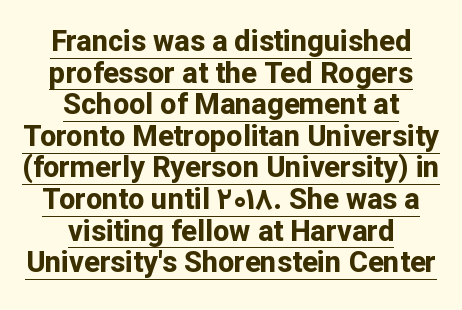
The image shows 29 px bold sans-serif type, upright; set centered, tight line spacing (1.09x), normal letter spacing, underlined; low stroke contrast and a medium x-height.
